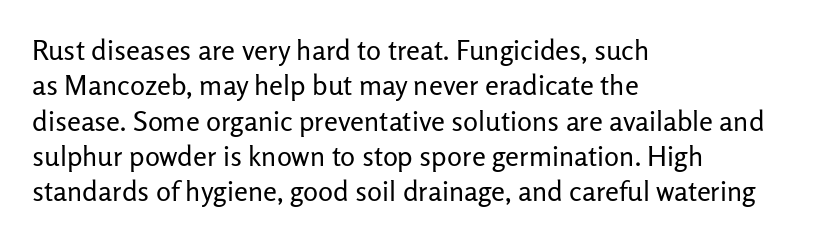
Q: Is the text bold? A: No.
Q: Is the text italic (slanted)? A: No, it is upright.
Q: Is the typeface a serif or a sans-serif typeface? A: Sans-serif.
Q: Is the text underlined? A: No.
Q: How is the paragraph aligned? A: Left-aligned.
Q: Is the spacing between letters normal or unusually wide? A: Normal.
Q: Is the spacing between lines tight, normal or loose? A: Normal.
Q: Width (condensed, normal, or wide)? A: Normal.
Q: Stroke contrast? A: Low.
Q: x-height? A: Medium.
Q: Monospaced? A: No.
